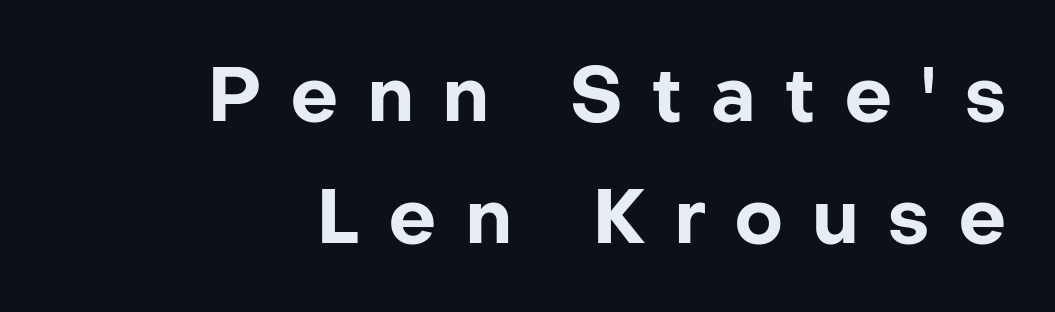
Q: Is the text bold? A: Yes.
Q: Is the text italic (slanted)? A: No, it is upright.
Q: Is the typeface a serif or a sans-serif typeface? A: Sans-serif.
Q: Is the text underlined? A: No.
Q: How is the paragraph aligned? A: Right-aligned.
Q: Is the spacing between letters normal or unusually wide? A: Unusually wide.
Q: Is the spacing between lines tight, normal or loose? A: Normal.
Q: Width (condensed, normal, or wide)? A: Normal.
Q: Stroke contrast? A: Low.
Q: x-height? A: Medium.
Q: Monospaced? A: No.
